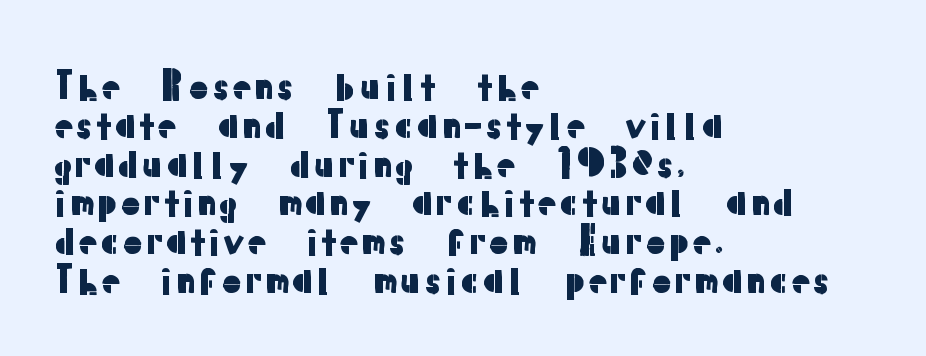
Q: Is the text italic (slanted)? A: No, it is upright.
Q: Is the typeface a serif or a sans-serif typeface? A: Sans-serif.
Q: Is the text underlined? A: No.
Q: How is the paragraph aligned? A: Left-aligned.
Q: Is the spacing between letters normal or unusually wide? A: Normal.
Q: Is the spacing between lines tight, normal or loose? A: Tight.
Q: Width (condensed, normal, or wide)? A: Normal.
Q: Stroke contrast? A: Low.
Q: x-height? A: Medium.
Q: Monospaced? A: No.
